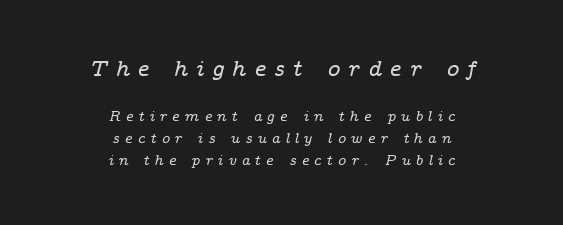
The image shows 22 px text type, italic (leaning right); set centered, normal line spacing (1.59x), unusually wide letter spacing (+0.35 em), not underlined; the first (top) block is 1.57x larger.
